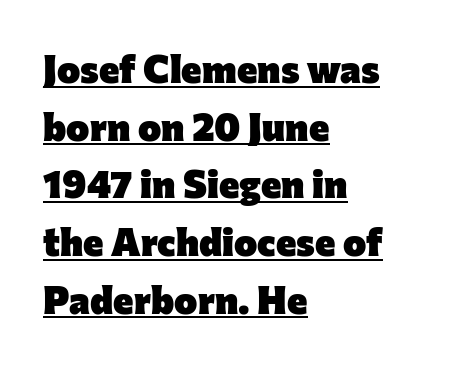
Are there feet on the stems? There aren't — it's a sans. The glyphs have the mass of a bold cut. Spacing verdict: proportional, widths tailored to each character. What stands out about the letter spacing? Nothing — it is the standard amount.
